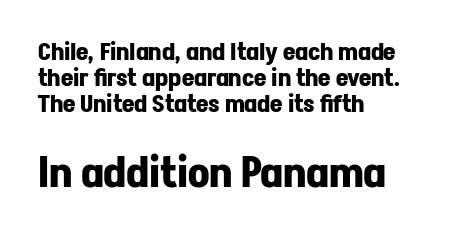
Q: Is the text bold? A: Yes.
Q: Is the text italic (slanted)? A: No, it is upright.
Q: Is the typeface a serif or a sans-serif typeface? A: Sans-serif.
Q: Is the text underlined? A: No.
Q: How is the paragraph aligned? A: Left-aligned.
Q: Is the spacing between letters normal or unusually wide? A: Normal.
Q: Is the spacing between lines tight, normal or loose? A: Tight.
Q: Which block of text is set in a larger size, the first (top) or the second (bottom)? A: The second (bottom) one.
Q: Width (condensed, normal, or wide)? A: Normal.
Q: Stroke contrast? A: Low.
Q: x-height? A: Medium.
Q: Monospaced? A: No.
